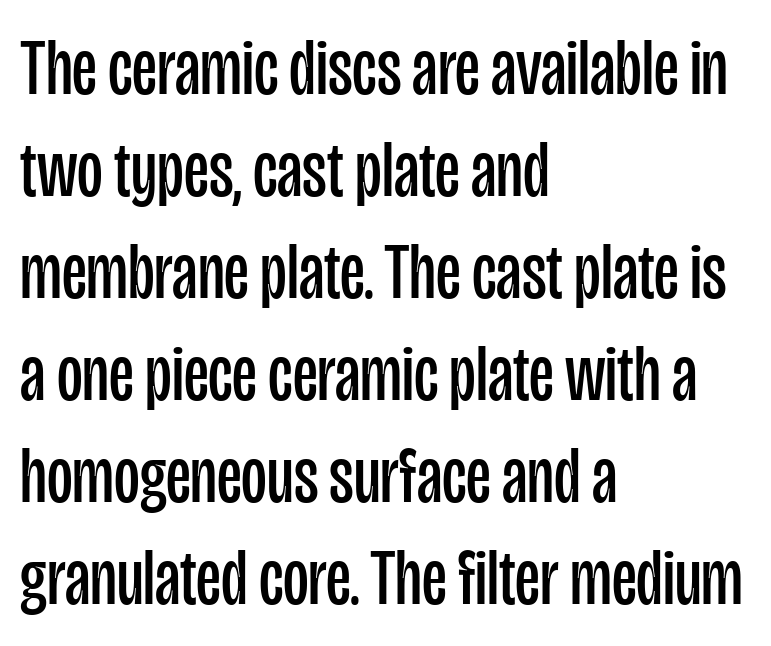
{"serif": "no", "italic": "no", "bold": "no", "weight": "regular", "width": "condensed", "stroke_contrast": "low", "x_height": "large", "monospaced": "no", "underline": "no", "align": "left", "line_spacing": "normal", "line_spacing_ratio": 1.29, "letter_spacing": "normal", "letter_spacing_em": 0.0, "glyph_px": 79}
